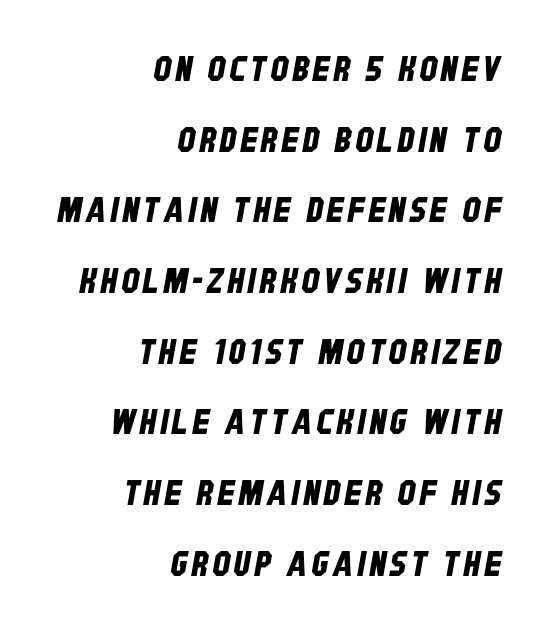
The image shows 35 px condensed sans-serif type; set right-aligned, loose line spacing (2.02x), not underlined; low stroke contrast and a large x-height.
